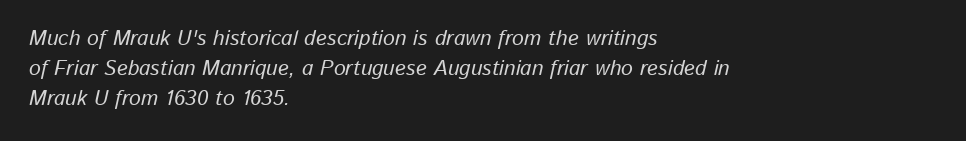
The image shows 21 px text type, italic (leaning right); set left-aligned, normal line spacing (1.44x), normal letter spacing, not underlined.
